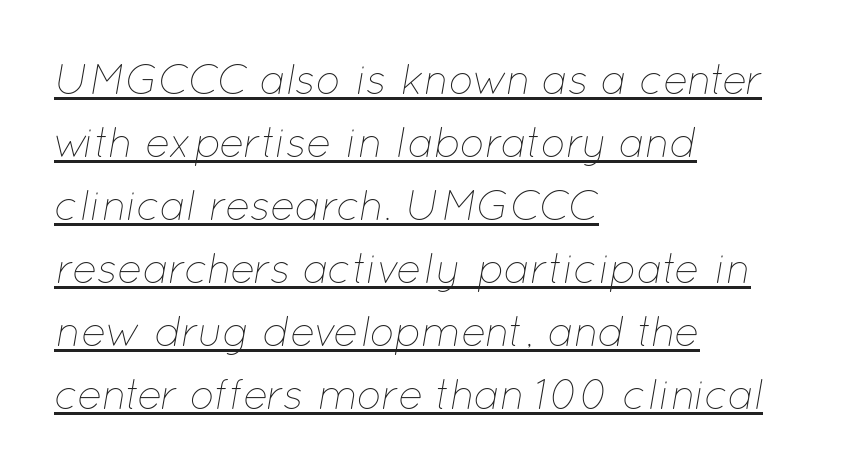
Q: Is the text bold? A: No.
Q: Is the text italic (slanted)? A: Yes, it leans right by about 12 degrees.
Q: Is the text underlined? A: Yes.
Q: How is the paragraph aligned? A: Left-aligned.
Q: Is the spacing between letters normal or unusually wide? A: Normal.
Q: Is the spacing between lines tight, normal or loose? A: Normal.
Q: Width (condensed, normal, or wide)? A: Normal.
Q: Stroke contrast? A: Low.
Q: x-height? A: Medium.
Q: Monospaced? A: No.
